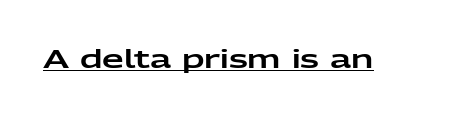
Q: Is the text italic (slanted)? A: No, it is upright.
Q: Is the text underlined? A: Yes.
Q: Is the spacing between letters normal or unusually wide? A: Normal.
